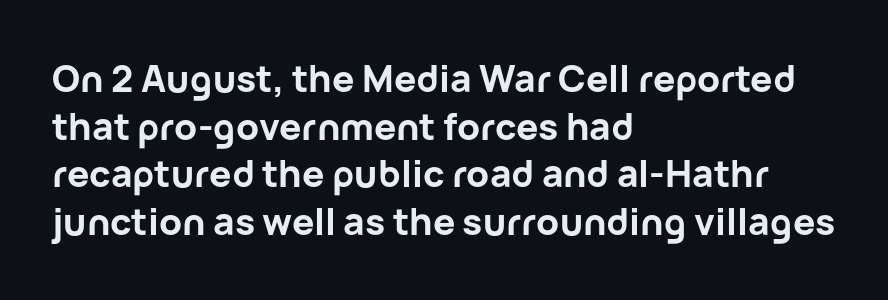
The type sits square on the baseline with zero lean. Is the type bold? Yes — the strokes are clearly thick and heavy. The rows are spaced the way most documents space them. Nope, no serifs anywhere on these letters.
